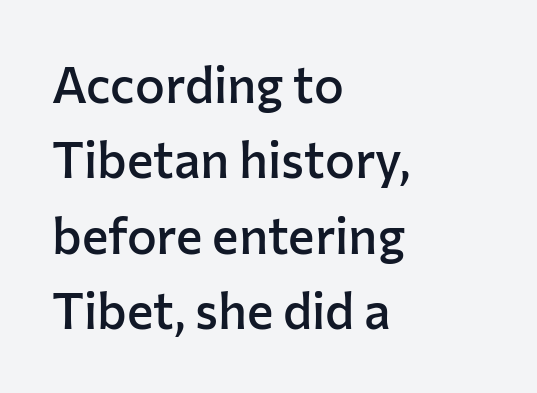
The face used here is proportionally spaced, like ordinary book or web type. Evenly set lines give the paragraph a standard silhouette. Font category for this specimen: sans-serif. Emphasis by weight is partial: semibold.
